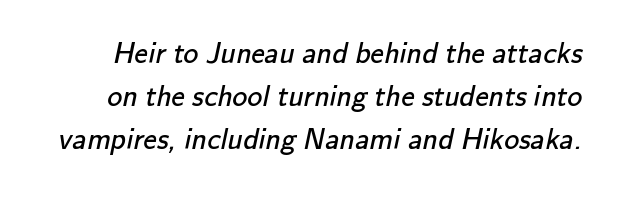
The face used here is proportionally spaced, like ordinary book or web type. You could call the tracking neutral — neither tight nor loose. The face used here is a sans, in the tradition of grotesques and geometrics. The passage shown stacks its lines at a standard gap. The letters look calm and open, with moderate or lighter stems.
